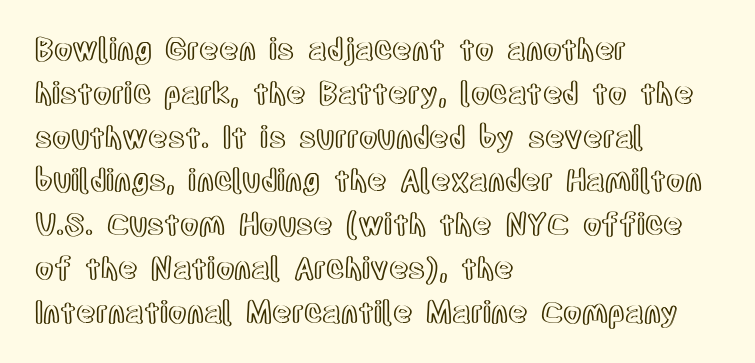
Q: Is the text italic (slanted)? A: No, it is upright.
Q: Is the text underlined? A: No.
Q: How is the paragraph aligned? A: Left-aligned.
Q: Is the spacing between letters normal or unusually wide? A: Normal.
Q: Is the spacing between lines tight, normal or loose? A: Normal.
Q: Width (condensed, normal, or wide)? A: Condensed.
Q: x-height? A: Large.
Q: Monospaced? A: No.
